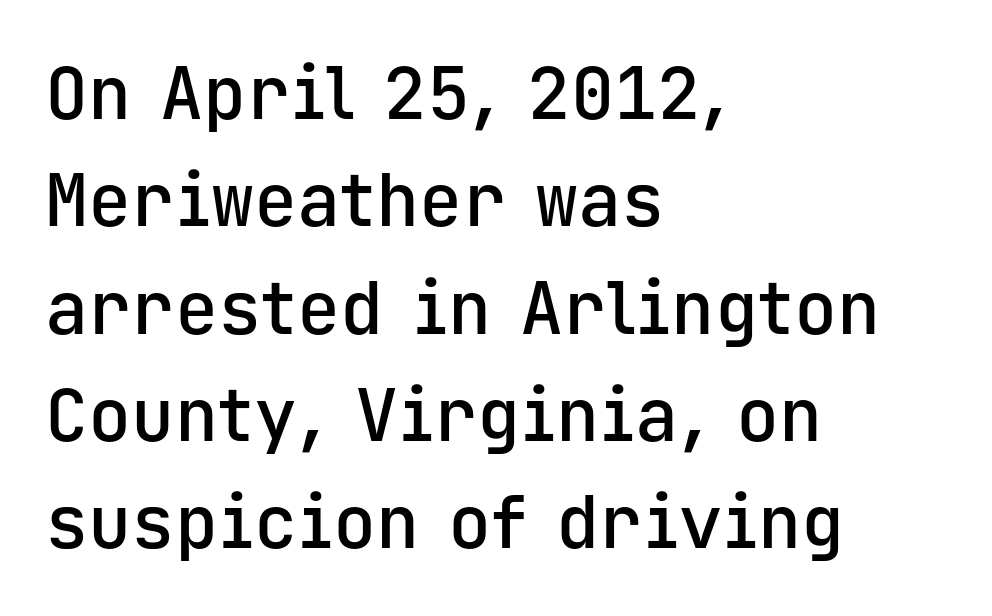
The face used here is a sans, in the tradition of grotesques and geometrics. Designer's note — italics off, roman on. The typesetter chose a ragged-right arrangement here. Characters follow at the spacing the type designer built in.
